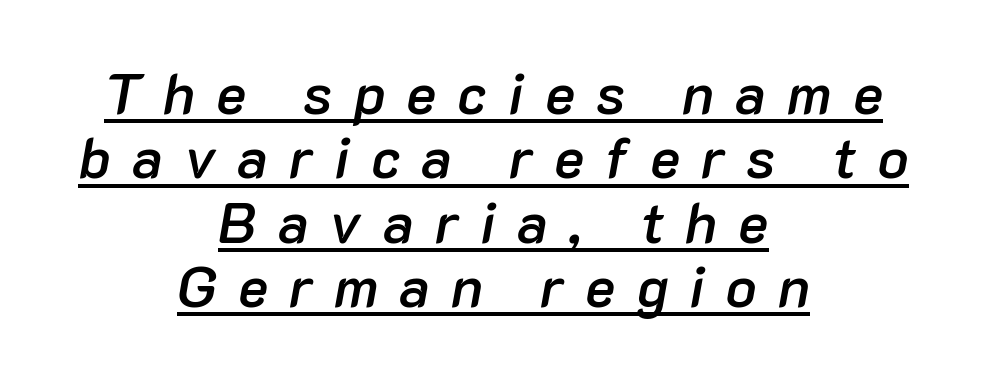
The tracking jumps out immediately: characters are airy and widely separated. In terms of leading, this rendering errs on the cramped side. A fair bit of extra ink — the face is semibold, not bold. The lettering is marked with a stroke running underneath it. Compared with ordinary roman type, these characters are visibly tilted. Both edges are ragged and mirror each other, which tells us the setting is centered.
